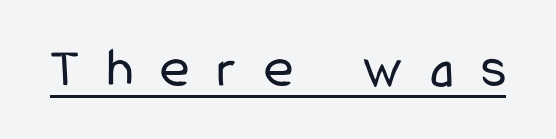
Q: Is the text bold? A: No.
Q: Is the text italic (slanted)? A: No, it is upright.
Q: Is the typeface a serif or a sans-serif typeface? A: Sans-serif.
Q: Is the text underlined? A: Yes.
Q: Is the spacing between letters normal or unusually wide? A: Unusually wide.
Q: Width (condensed, normal, or wide)? A: Condensed.
Q: Stroke contrast? A: Low.
Q: x-height? A: Medium.
Q: Monospaced? A: No.
